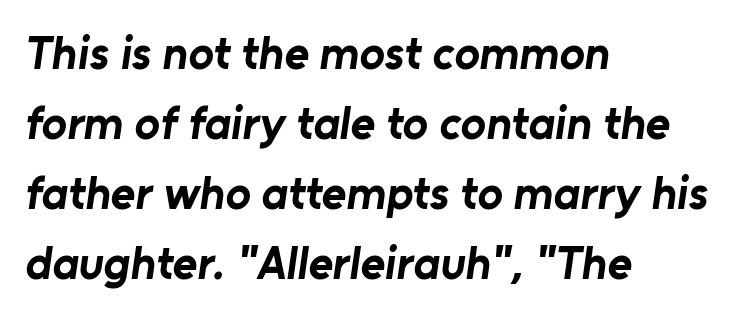
The typeface chosen for these lines omits serifs. Think of a printed novel: that variable character pitch is what you see here. Is the type bold? Yes — the strokes are clearly thick and heavy. The paragraph shown leans on its left margin. How are the letters spaced? Ordinarily, with no added tracking.
